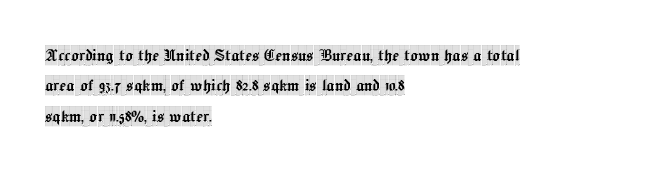
{"italic": "no", "underline": "no", "align": "left", "line_spacing": "normal", "line_spacing_ratio": 1.52, "letter_spacing": "normal", "letter_spacing_em": 0.0, "glyph_px": 20}
